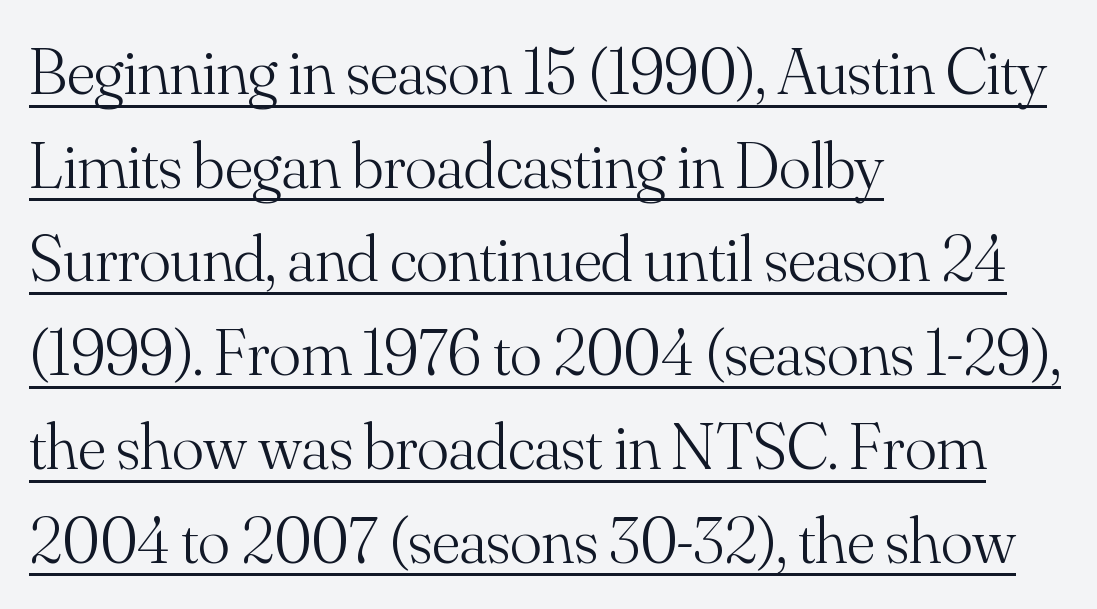
The image shows 66 px light serif type, upright; set left-aligned, normal line spacing (1.42x), normal letter spacing, underlined; medium stroke contrast and a small x-height.
